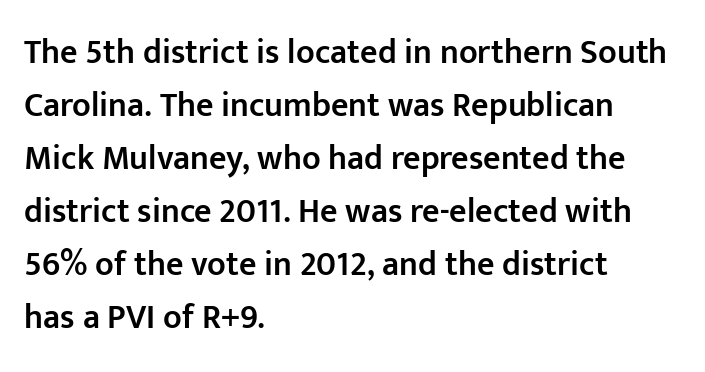
The image shows 34 px semibold sans-serif type, upright; set left-aligned, normal line spacing (1.56x), normal letter spacing, not underlined; low stroke contrast and a medium x-height.
